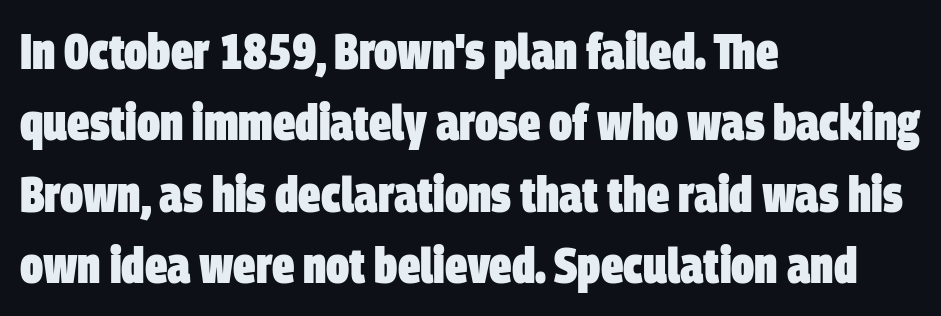
In terms of letterspacing, this is plain default setting. Layout note: lines flush left. These lines are rendered in a variable-pitch font. The string is rendered with underlining switched off. A normal amount of white space separates one row of letters from the next.
